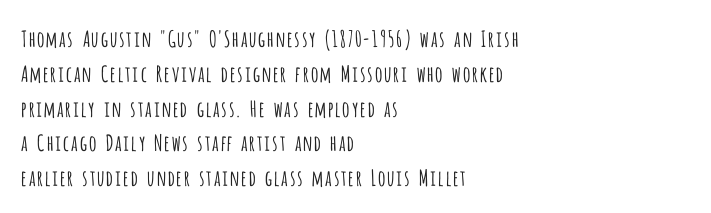
The image shows 22 px text type, upright; set left-aligned, normal line spacing (1.58x), normal letter spacing, not underlined.
